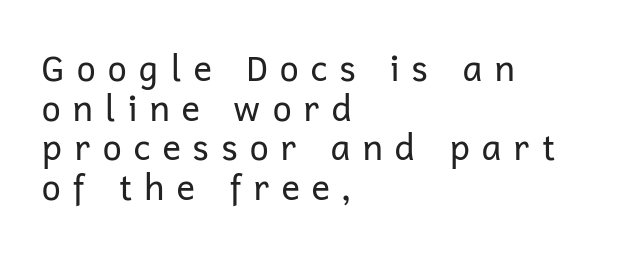
A sans-serif font was chosen for this passage. Nobody drew a line under any word here. In terms of leading, this rendering errs on the cramped side. The weight would be labelled regular, book, light, or lighter still.
